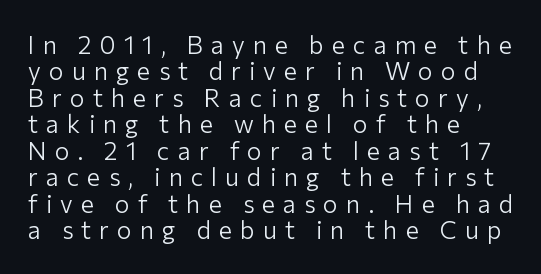
The image shows 25 px text type, upright; set left-aligned, tight line spacing (1.06x), unusually wide letter spacing (+0.32 em), not underlined.
